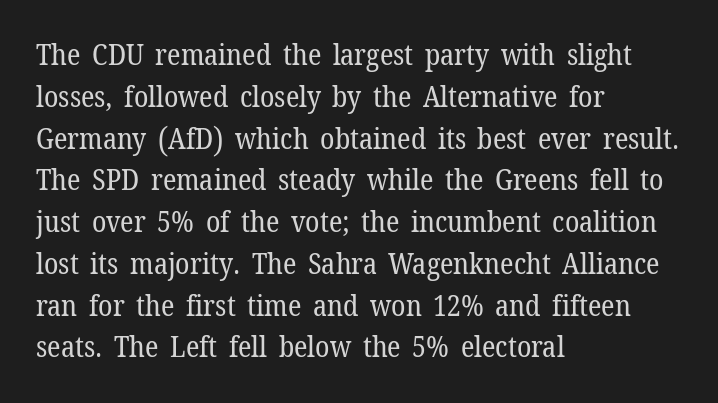
{"serif": "yes", "italic": "no", "bold": "no", "weight": "regular", "width": "normal", "stroke_contrast": "low", "x_height": "medium", "monospaced": "no", "underline": "no", "align": "left", "line_spacing": "normal", "line_spacing_ratio": 1.44, "letter_spacing": "normal", "letter_spacing_em": 0.0, "glyph_px": 29}
